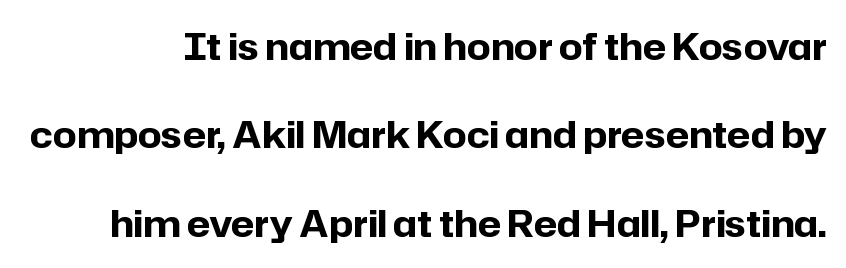
Quick note: not italic, upright. Here the designer chose a conventional face with non-uniform glyph widths. In terms of letterspacing, this is plain default setting. In terms of leading, this rendering errs on the spacious side. The sample has been set heavy, in full bold.
